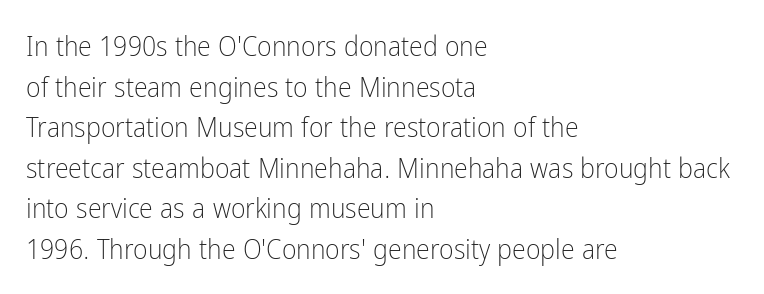
The image shows 28 px light, condensed sans-serif type, upright; set left-aligned, normal line spacing (1.45x), normal letter spacing, not underlined; low stroke contrast and a medium x-height.
